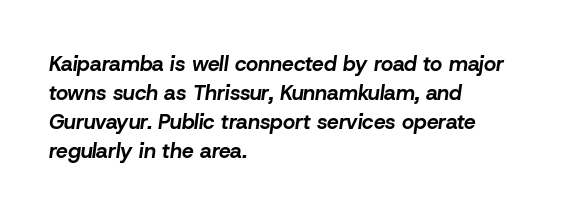
The image shows 21 px bold type, italic (leaning right); set left-aligned, normal line spacing (1.38x), normal letter spacing, not underlined.
